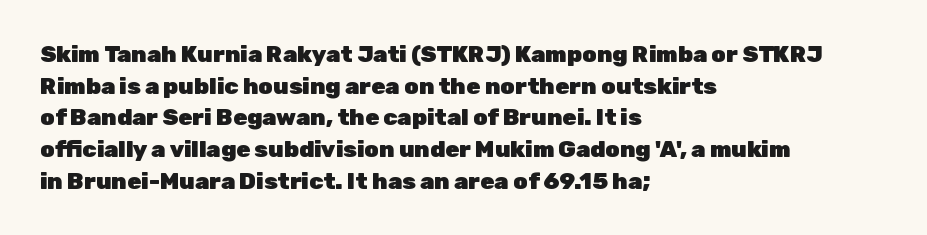
The image shows 23 px bold type, upright; set left-aligned, normal line spacing (1.38x), normal letter spacing, not underlined.
